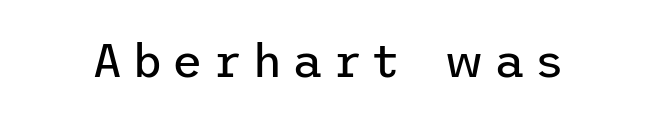
The letters are spread apart with noticeably loose tracking. Honestly, there is no underline to notice here at all. The lettering holds an erect, upright posture throughout. Each letter's strokes conclude bluntly, with no projecting serifs. Summary of weight: not heavy and not bold.
